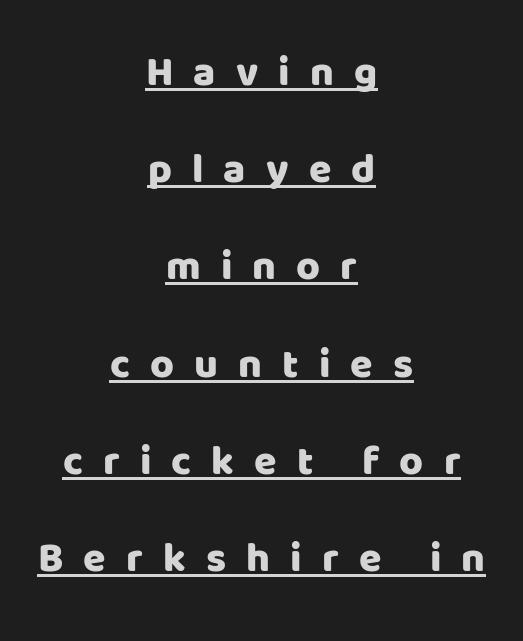
Q: Is the text italic (slanted)? A: No, it is upright.
Q: Is the typeface a serif or a sans-serif typeface? A: Sans-serif.
Q: Is the text underlined? A: Yes.
Q: How is the paragraph aligned? A: Centered.
Q: Is the spacing between letters normal or unusually wide? A: Unusually wide.
Q: Is the spacing between lines tight, normal or loose? A: Loose.
Q: Width (condensed, normal, or wide)? A: Normal.
Q: Stroke contrast? A: Low.
Q: x-height? A: Large.
Q: Monospaced? A: No.
